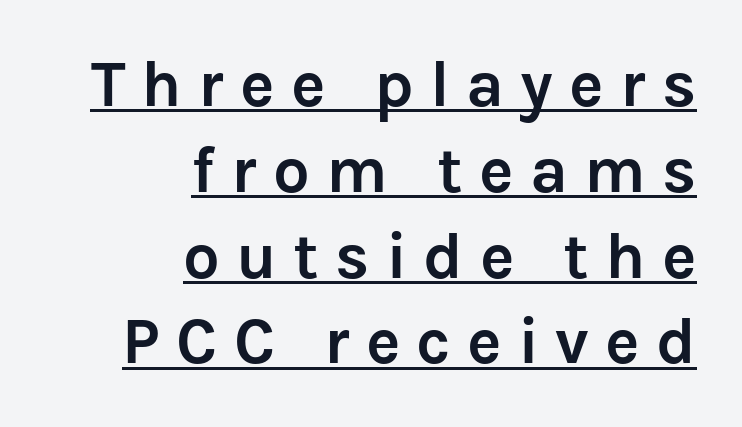
{"serif": "no", "italic": "no", "bold": "yes", "weight": "semibold", "width": "normal", "stroke_contrast": "low", "x_height": "medium", "monospaced": "no", "underline": "yes", "align": "right", "line_spacing": "normal", "line_spacing_ratio": 1.32, "letter_spacing": "wide", "letter_spacing_em": 0.25, "glyph_px": 65}
